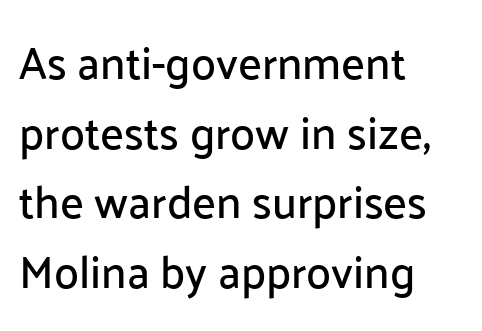
The image shows 45 px sans-serif type, upright; set left-aligned, normal line spacing (1.55x), normal letter spacing, not underlined; low stroke contrast and a medium x-height.
